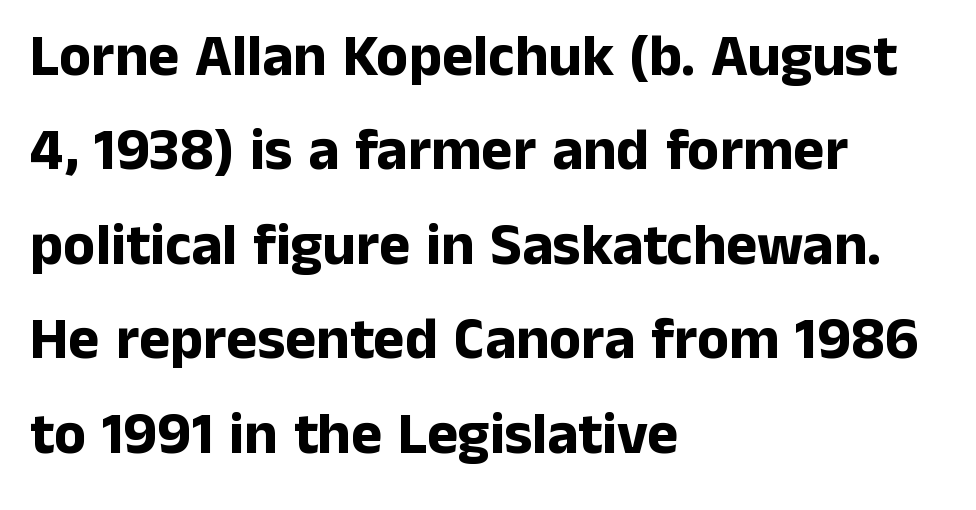
Q: Is the text bold? A: Yes.
Q: Is the text italic (slanted)? A: No, it is upright.
Q: Is the typeface a serif or a sans-serif typeface? A: Sans-serif.
Q: Is the text underlined? A: No.
Q: How is the paragraph aligned? A: Left-aligned.
Q: Is the spacing between letters normal or unusually wide? A: Normal.
Q: Is the spacing between lines tight, normal or loose? A: Normal.
Q: Width (condensed, normal, or wide)? A: Normal.
Q: Stroke contrast? A: Low.
Q: x-height? A: Medium.
Q: Monospaced? A: No.
